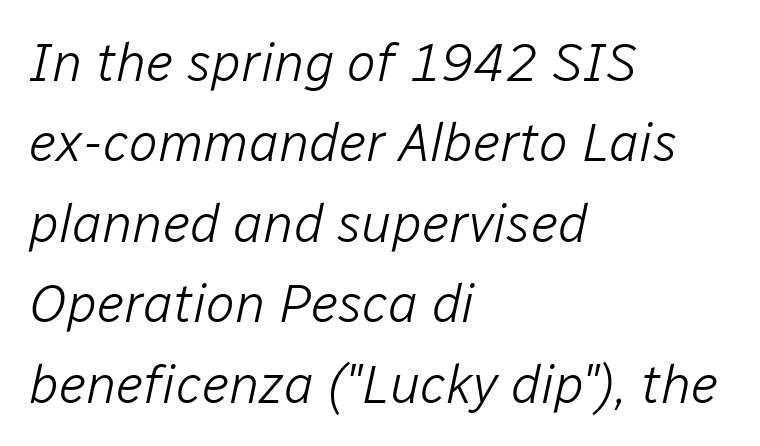
The image shows 54 px light type, italic (leaning right); set left-aligned, normal line spacing (1.49x), normal letter spacing, not underlined; low stroke contrast and a medium x-height.
